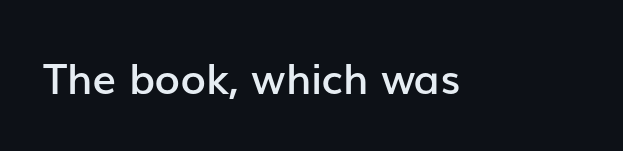
The image shows 42 px semibold sans-serif type, upright; set normal letter spacing, not underlined; low stroke contrast and a medium x-height.
